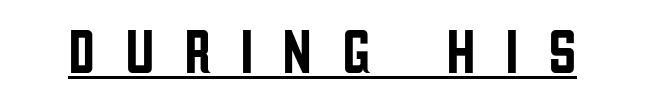
The image shows 63 px condensed sans-serif type, upright; set unusually wide letter spacing (+0.46 em), underlined; low stroke contrast and a large x-height.
